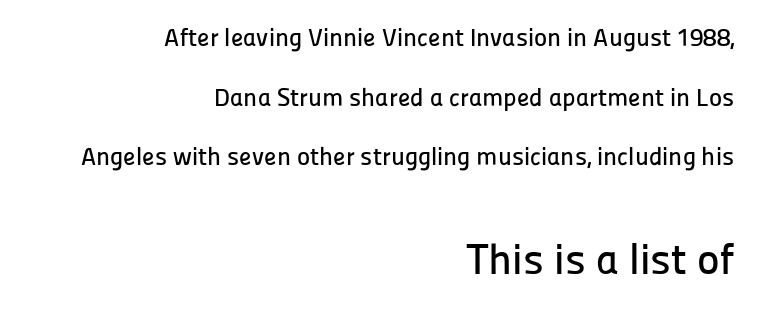
{"serif": "no", "italic": "no", "width": "normal", "stroke_contrast": "low", "x_height": "medium", "monospaced": "no", "underline": "no", "align": "right", "line_spacing": "loose", "line_spacing_ratio": 2.39, "letter_spacing": "normal", "letter_spacing_em": 0.0, "larger_block": "second", "size_ratio": 1.72, "glyph_px": 43}
